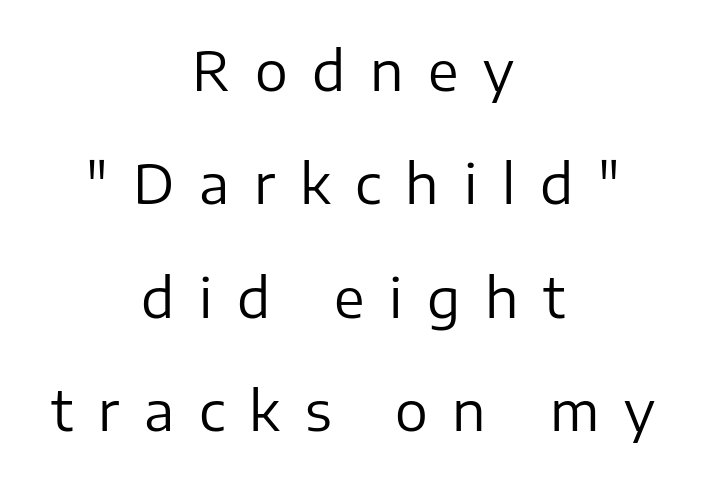
{"serif": "no", "italic": "no", "bold": "no", "weight": "regular", "width": "normal", "stroke_contrast": "low", "x_height": "medium", "monospaced": "no", "underline": "no", "align": "center", "line_spacing": "loose", "line_spacing_ratio": 2.06, "letter_spacing": "wide", "letter_spacing_em": 0.45, "glyph_px": 55}
